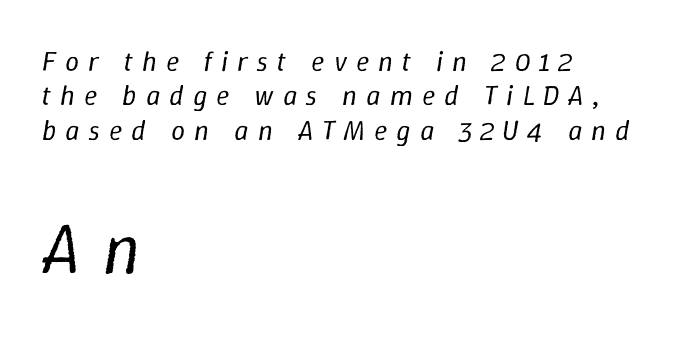
{"italic": "yes", "lean": "right", "slant_degrees": 9, "bold": "no", "weight": "regular", "width": "normal", "stroke_contrast": "low", "x_height": "medium", "monospaced": "no", "underline": "no", "align": "left", "line_spacing_ratio": 1.23, "letter_spacing": "wide", "letter_spacing_em": 0.32, "larger_block": "second", "size_ratio": 2.5, "glyph_px": 70}
